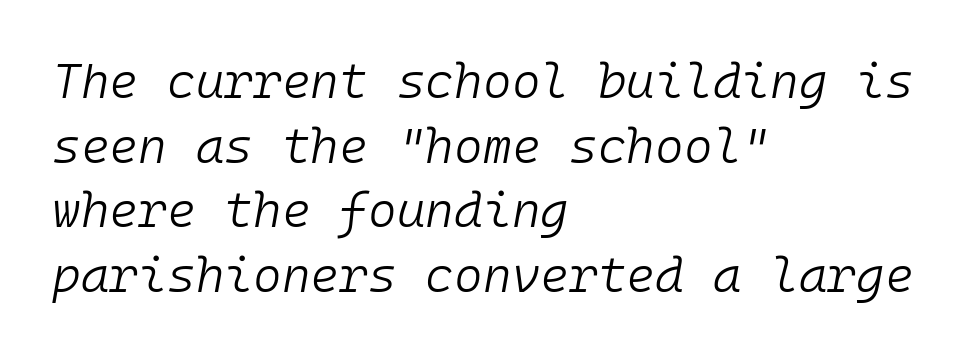
Q: Is the text bold? A: No.
Q: Is the text italic (slanted)? A: Yes, it leans right by about 10 degrees.
Q: Is the text underlined? A: No.
Q: How is the paragraph aligned? A: Left-aligned.
Q: Is the spacing between letters normal or unusually wide? A: Normal.
Q: Is the spacing between lines tight, normal or loose? A: Normal.
Q: Width (condensed, normal, or wide)? A: Normal.
Q: Stroke contrast? A: Low.
Q: x-height? A: Medium.
Q: Monospaced? A: Yes.
